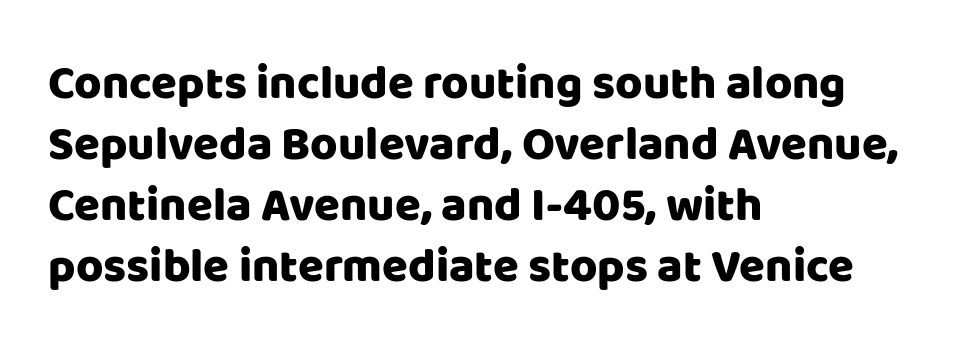
Q: Is the text italic (slanted)? A: No, it is upright.
Q: Is the typeface a serif or a sans-serif typeface? A: Sans-serif.
Q: Is the text underlined? A: No.
Q: How is the paragraph aligned? A: Left-aligned.
Q: Is the spacing between letters normal or unusually wide? A: Normal.
Q: Is the spacing between lines tight, normal or loose? A: Normal.
Q: Width (condensed, normal, or wide)? A: Normal.
Q: Stroke contrast? A: Low.
Q: x-height? A: Large.
Q: Monospaced? A: No.
